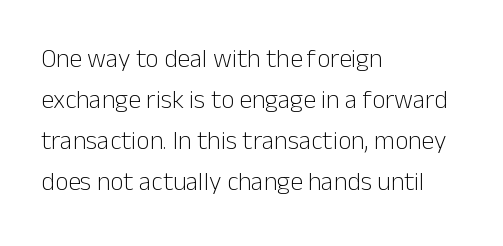
The words here are not underlined. Unbolded letterforms with no extra heft. Quick note: interline space is typical. These lines stack with their left ends in a neat column. Ordinary non-slanted type is in use. Here the glyphs are tracked normally, forming tight word shapes.
